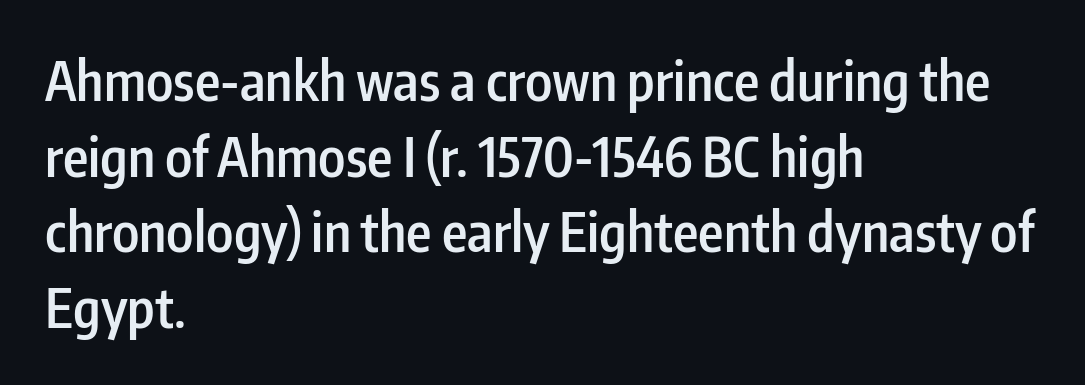
Q: Is the text bold? A: Semi-bold.
Q: Is the text italic (slanted)? A: No, it is upright.
Q: Is the typeface a serif or a sans-serif typeface? A: Sans-serif.
Q: Is the text underlined? A: No.
Q: How is the paragraph aligned? A: Left-aligned.
Q: Is the spacing between letters normal or unusually wide? A: Normal.
Q: Is the spacing between lines tight, normal or loose? A: Normal.
Q: Width (condensed, normal, or wide)? A: Condensed.
Q: Stroke contrast? A: Low.
Q: x-height? A: Medium.
Q: Monospaced? A: No.
